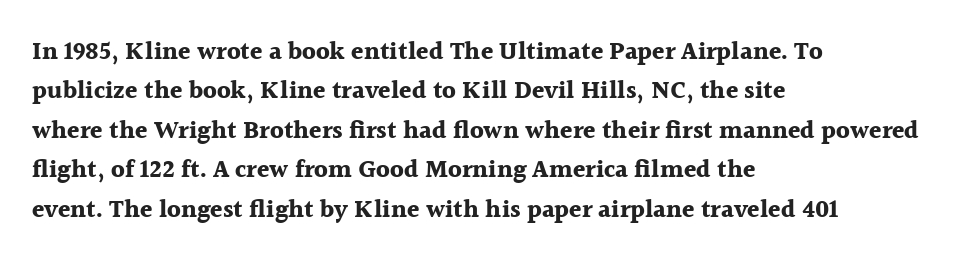
Q: Is the text bold? A: Yes.
Q: Is the text italic (slanted)? A: No, it is upright.
Q: Is the text underlined? A: No.
Q: How is the paragraph aligned? A: Left-aligned.
Q: Is the spacing between letters normal or unusually wide? A: Normal.
Q: Is the spacing between lines tight, normal or loose? A: Normal.
